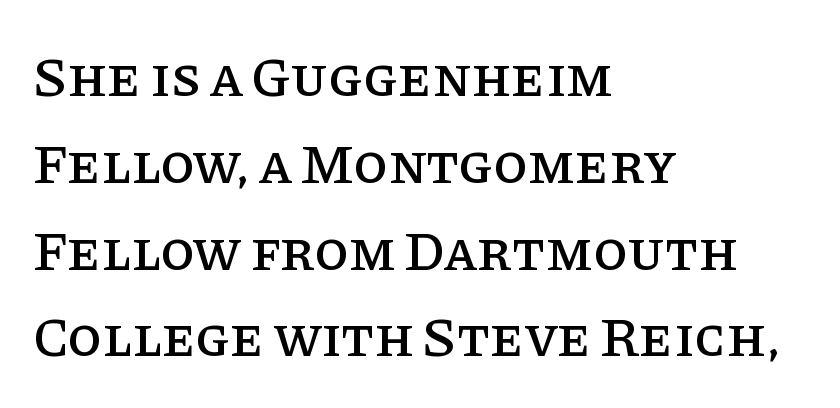
{"serif": "yes", "italic": "no", "width": "normal", "stroke_contrast": "low", "x_height": "large", "monospaced": "no", "underline": "no", "align": "left", "line_spacing": "normal", "line_spacing_ratio": 1.55, "letter_spacing": "normal", "letter_spacing_em": 0.0, "glyph_px": 56}
